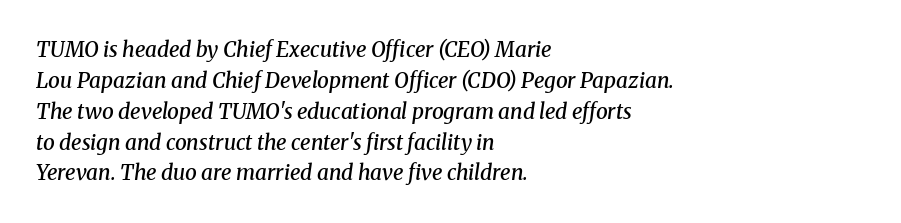
{"italic": "yes", "lean": "right", "slant_degrees": 8, "bold": "semi", "underline": "no", "align": "left", "line_spacing": "normal", "line_spacing_ratio": 1.47, "letter_spacing": "normal", "letter_spacing_em": 0.0, "glyph_px": 21}
